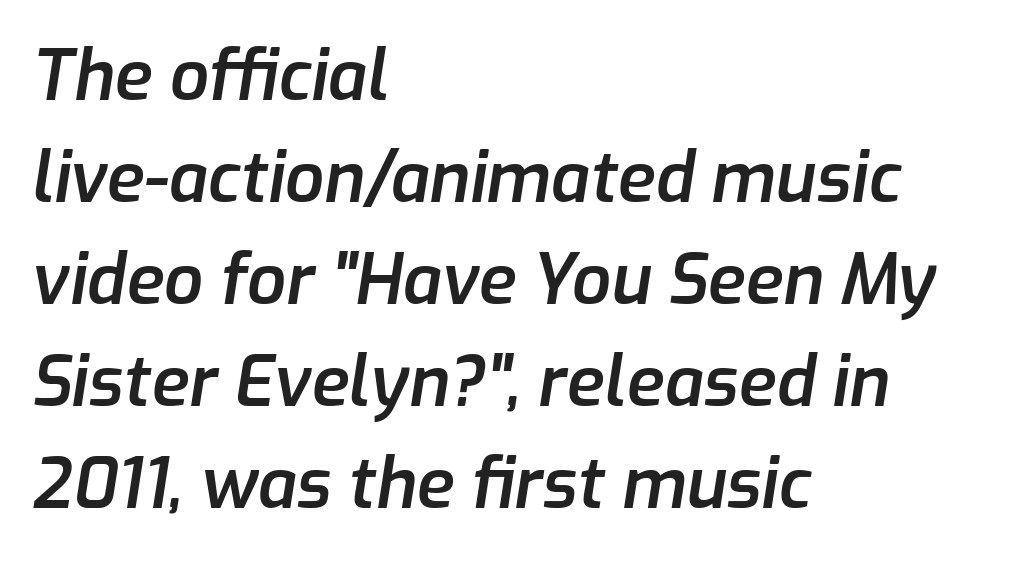
When letters slant like this, we call the style italic. Regular leading. The gaps between neighbouring characters are ordinary and unremarkable. Layout note: lines flush left. Looks like regular typesetting: each glyph gets only the width it needs. The passage shown is not underscored anywhere.
